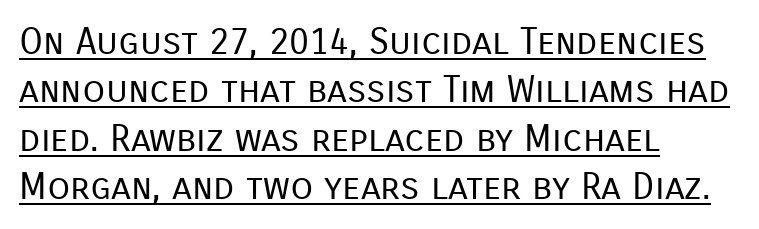
The image shows 37 px regular-weight sans-serif type, upright; set left-aligned, normal line spacing (1.31x), normal letter spacing, underlined; low stroke contrast and a medium x-height.
